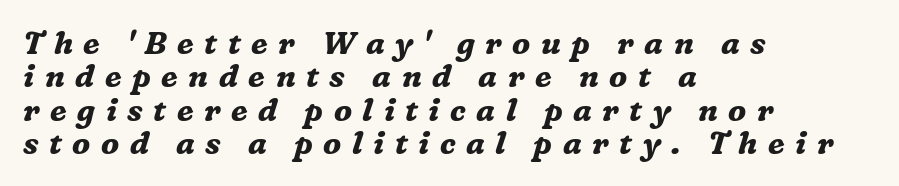
Typographic density is high because the face is bold. Type without underlining. The typography opts for an oblique posture over an upright one. Tracking here is generous; glyphs stand well apart from one another.
